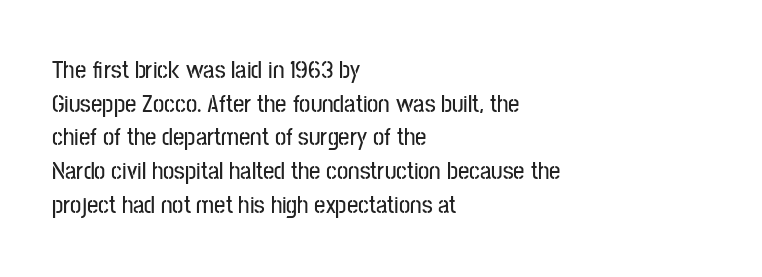
Q: Is the text italic (slanted)? A: No, it is upright.
Q: Is the text underlined? A: No.
Q: How is the paragraph aligned? A: Left-aligned.
Q: Is the spacing between letters normal or unusually wide? A: Normal.
Q: Is the spacing between lines tight, normal or loose? A: Normal.
